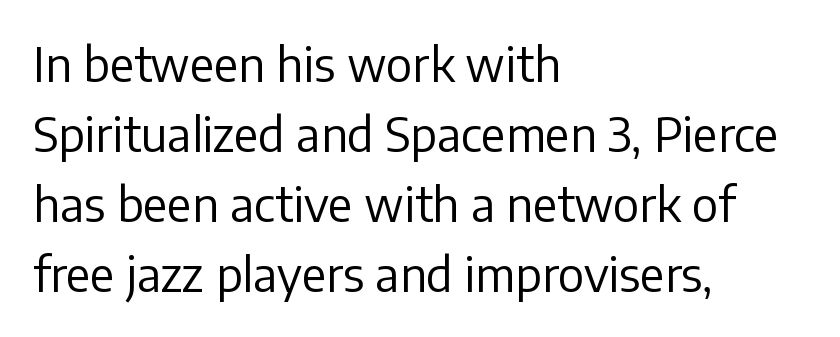
Horizontal bands of white between lines are of average thickness. The glyphs are unaccompanied by any horizontal stroke below them. Note the varied advance widths — an 'i' is clearly narrower than an 'm'. The typesetter chose a ragged-right arrangement here. Nope, not italic — everything's standing straight.
